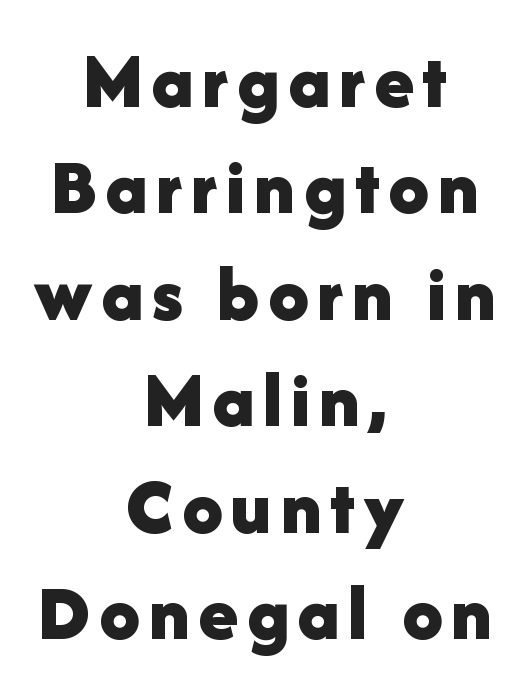
Posture: vertical. The whitespace from short lines is split evenly between both sides. A full-strength bold gives these letters their thick strokes. Nothing sits at the stroke ends, so this counts as sans-serif. These lines sit exactly where default settings would place them.
